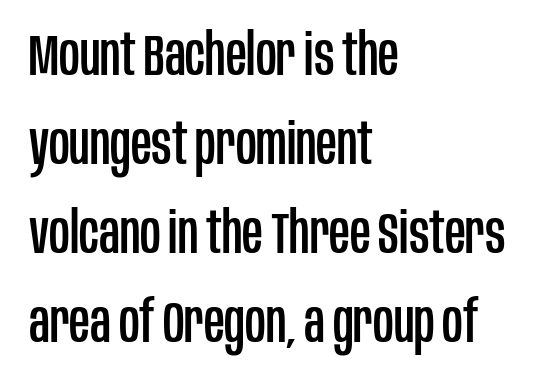
Q: Is the text italic (slanted)? A: No, it is upright.
Q: Is the typeface a serif or a sans-serif typeface? A: Sans-serif.
Q: Is the text underlined? A: No.
Q: How is the paragraph aligned? A: Left-aligned.
Q: Is the spacing between letters normal or unusually wide? A: Normal.
Q: Is the spacing between lines tight, normal or loose? A: Normal.
Q: Width (condensed, normal, or wide)? A: Condensed.
Q: Stroke contrast? A: Low.
Q: x-height? A: Large.
Q: Monospaced? A: No.
